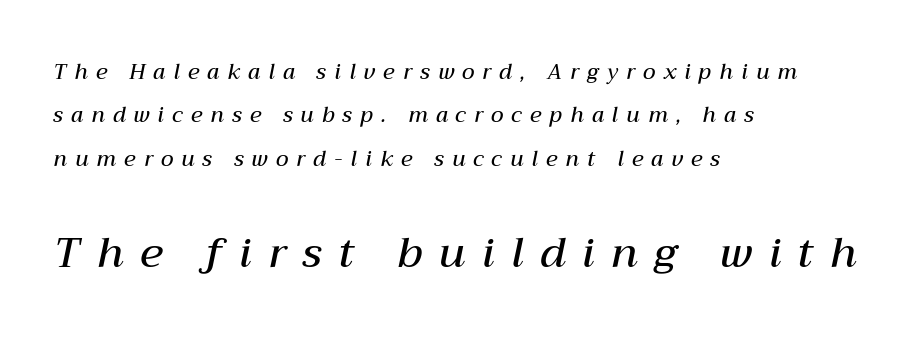
The image shows 42 px semibold type, italic (leaning right); set left-aligned, loose line spacing (2.06x), unusually wide letter spacing (+0.39 em), not underlined; the second (bottom) block is 2.0x larger; medium stroke contrast and a medium x-height.
